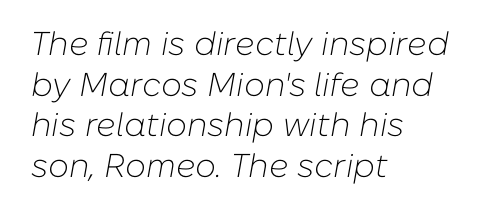
{"italic": "yes", "lean": "right", "slant_degrees": 10, "bold": "no", "weight": "light", "width": "normal", "stroke_contrast": "low", "x_height": "medium", "monospaced": "no", "underline": "no", "align": "left", "line_spacing_ratio": 1.23, "letter_spacing": "normal", "letter_spacing_em": 0.0, "glyph_px": 33}
